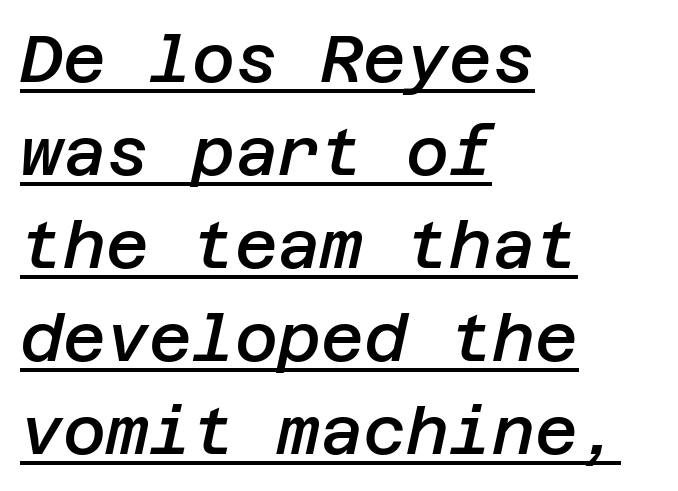
Q: Is the text bold? A: Semi-bold.
Q: Is the text italic (slanted)? A: Yes, it leans right by about 12 degrees.
Q: Is the text underlined? A: Yes.
Q: How is the paragraph aligned? A: Left-aligned.
Q: Is the spacing between letters normal or unusually wide? A: Normal.
Q: Is the spacing between lines tight, normal or loose? A: Normal.
Q: Width (condensed, normal, or wide)? A: Normal.
Q: Stroke contrast? A: Low.
Q: x-height? A: Large.
